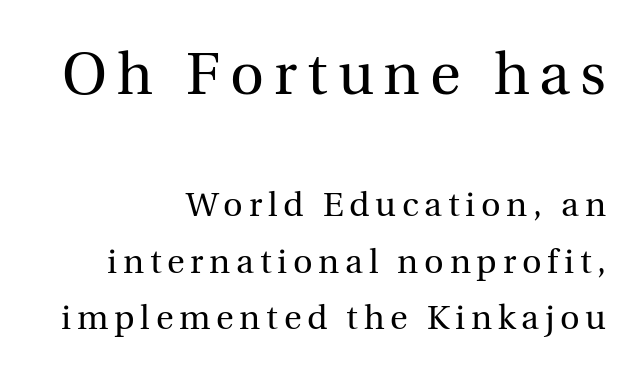
On a weight scale, this lands at 450 or below. Each new line begins a customary step beneath the previous one. A bare baseline throughout the passage. The letters stand upright; this is a roman face. Yep, those are serifs on the letters. Here the designer chose a conventional face with non-uniform glyph widths.
